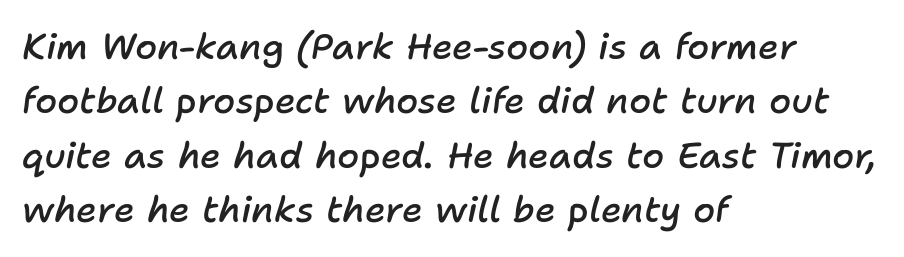
This sample has the flowing, uneven cadence of proportional lettering. The specimen reads as italic at a glance. Descenders are the only things crossing below the line. The passage shown has conventional tracking throughout. Whoever set this chose a conventional vertical rhythm.
